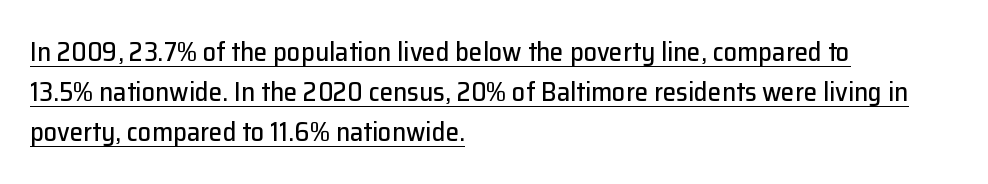
{"italic": "no", "underline": "yes", "align": "left", "line_spacing": "normal", "line_spacing_ratio": 1.49, "letter_spacing": "normal", "letter_spacing_em": 0.0, "glyph_px": 27}
